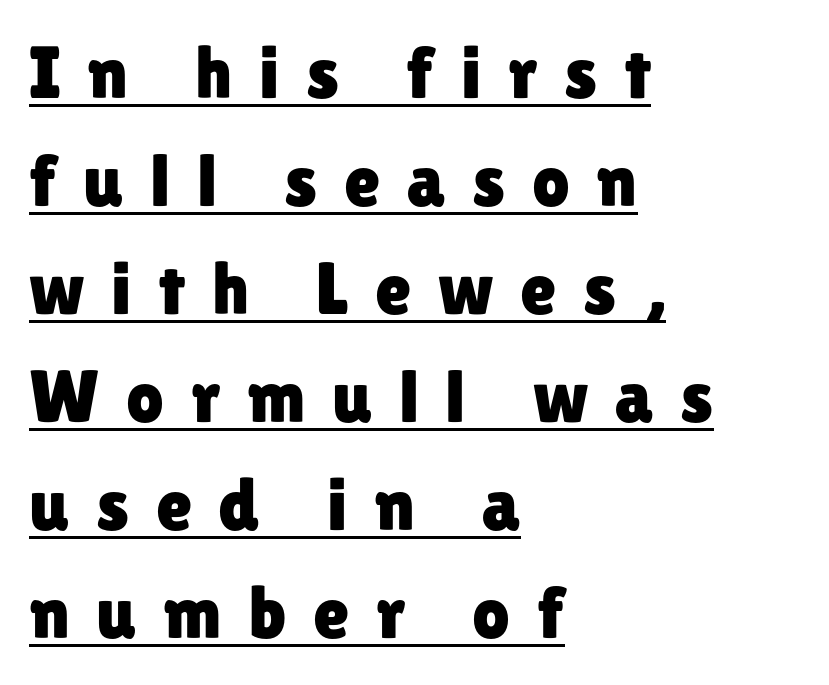
{"serif": "no", "italic": "no", "width": "normal", "stroke_contrast": "low", "x_height": "medium", "monospaced": "no", "underline": "yes", "align": "left", "line_spacing": "normal", "line_spacing_ratio": 1.46, "letter_spacing": "wide", "letter_spacing_em": 0.36, "glyph_px": 74}
